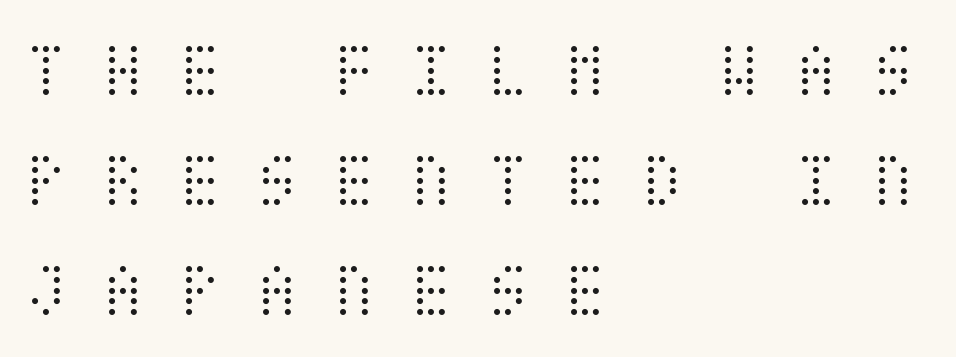
{"italic": "no", "bold": "no", "weight": "light", "width": "condensed", "stroke_contrast": "medium", "x_height": "large", "underline": "no", "align": "left", "line_spacing": "normal", "line_spacing_ratio": 1.41, "letter_spacing": "wide", "letter_spacing_em": 0.44, "glyph_px": 78}
